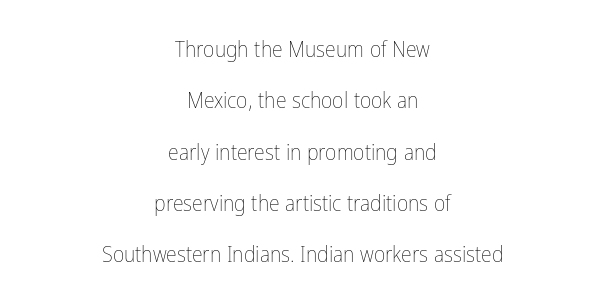
Q: Is the text bold? A: No.
Q: Is the text italic (slanted)? A: No, it is upright.
Q: Is the text underlined? A: No.
Q: How is the paragraph aligned? A: Centered.
Q: Is the spacing between letters normal or unusually wide? A: Normal.
Q: Is the spacing between lines tight, normal or loose? A: Loose.
